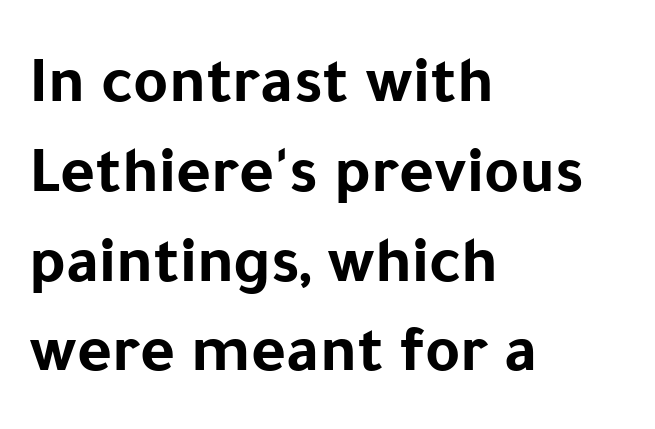
Grotesque or geometric, the face here clearly has no serifs. Nothing unusual about the tracking: characters are spaced as the font intends. A bare baseline throughout the passage. If you drew a ruler down the left edge, every line would touch it. When letters stand straight like this, we call the style roman or upright.
